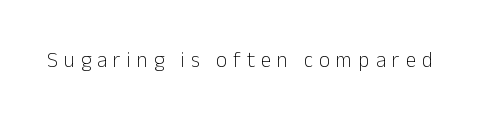
Q: Is the text bold? A: No.
Q: Is the text italic (slanted)? A: No, it is upright.
Q: Is the text underlined? A: No.
Q: Is the spacing between letters normal or unusually wide? A: Unusually wide.
